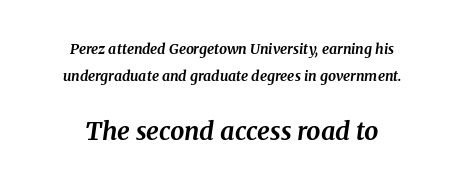
{"italic": "yes", "lean": "right", "slant_degrees": 8, "bold": "yes", "underline": "no", "align": "center", "line_spacing": "loose", "line_spacing_ratio": 1.95, "letter_spacing": "normal", "letter_spacing_em": 0.0, "larger_block": "second", "size_ratio": 1.79, "glyph_px": 25}
